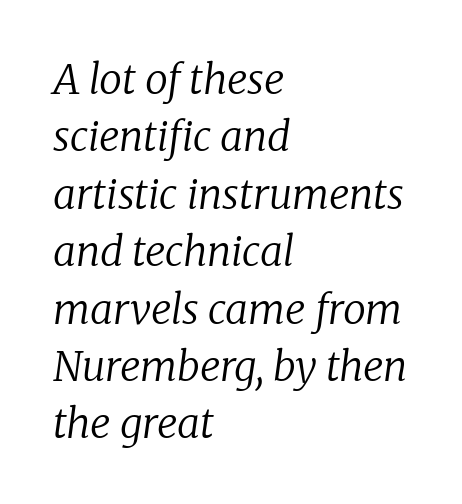
{"serif": "yes", "italic": "yes", "lean": "right", "slant_degrees": 8, "bold": "no", "weight": "regular", "width": "normal", "stroke_contrast": "low", "x_height": "medium", "monospaced": "no", "underline": "no", "align": "left", "line_spacing": "normal", "line_spacing_ratio": 1.4, "letter_spacing": "normal", "letter_spacing_em": 0.0, "glyph_px": 41}
